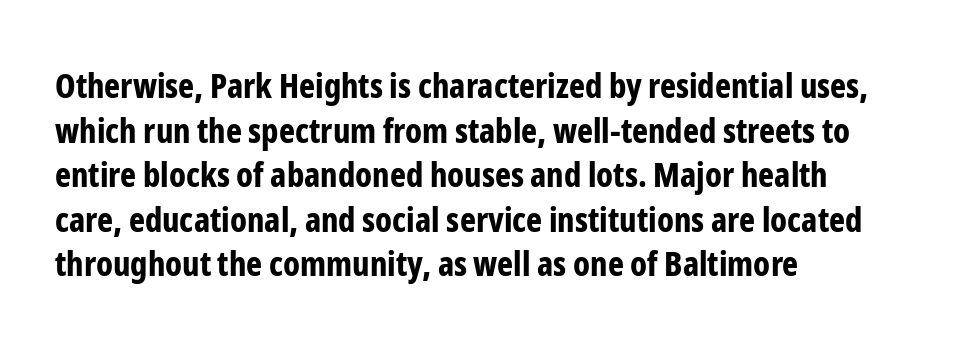
Q: Is the text bold? A: Yes.
Q: Is the text italic (slanted)? A: No, it is upright.
Q: Is the typeface a serif or a sans-serif typeface? A: Sans-serif.
Q: Is the text underlined? A: No.
Q: How is the paragraph aligned? A: Left-aligned.
Q: Is the spacing between letters normal or unusually wide? A: Normal.
Q: Is the spacing between lines tight, normal or loose? A: Normal.
Q: Width (condensed, normal, or wide)? A: Condensed.
Q: Stroke contrast? A: Low.
Q: x-height? A: Medium.
Q: Monospaced? A: No.
